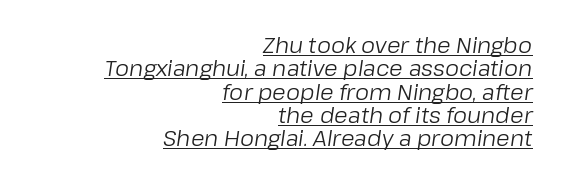
Q: Is the text bold? A: No.
Q: Is the text italic (slanted)? A: Yes, it leans right by about 8 degrees.
Q: Is the text underlined? A: Yes.
Q: How is the paragraph aligned? A: Right-aligned.
Q: Is the spacing between letters normal or unusually wide? A: Normal.
Q: Is the spacing between lines tight, normal or loose? A: Tight.
